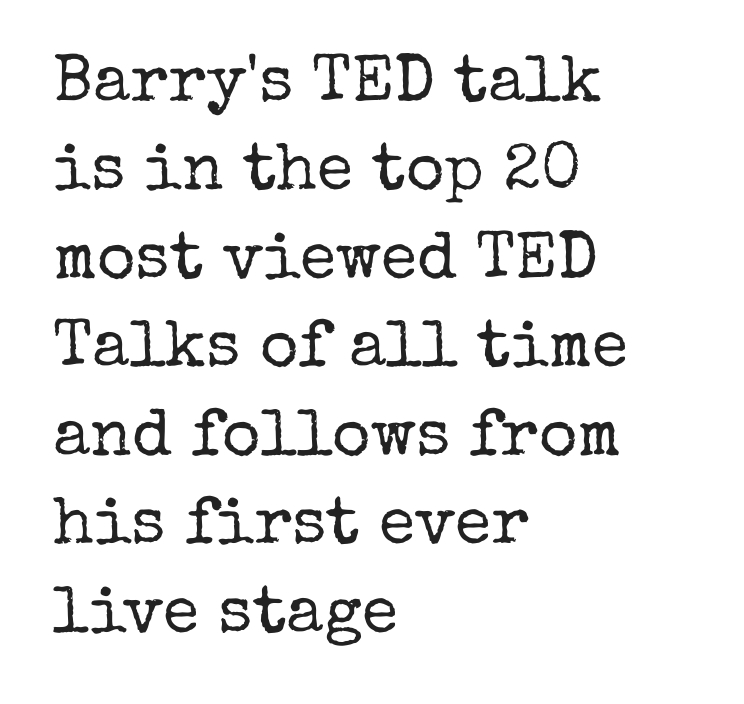
The image shows 66 px regular-weight serif type, upright; set left-aligned, normal line spacing (1.34x), normal letter spacing, not underlined; low stroke contrast and a medium x-height.
